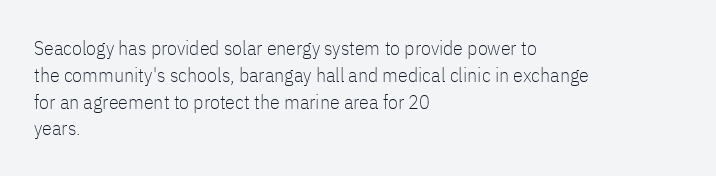
Q: Is the text bold? A: No.
Q: Is the text italic (slanted)? A: No, it is upright.
Q: Is the text underlined? A: No.
Q: How is the paragraph aligned? A: Left-aligned.
Q: Is the spacing between letters normal or unusually wide? A: Normal.
Q: Is the spacing between lines tight, normal or loose? A: Normal.
